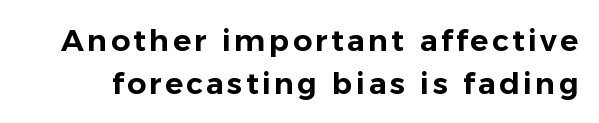
Q: Is the text italic (slanted)? A: No, it is upright.
Q: Is the typeface a serif or a sans-serif typeface? A: Sans-serif.
Q: Is the text underlined? A: No.
Q: Is the spacing between lines tight, normal or loose? A: Normal.
Q: Width (condensed, normal, or wide)? A: Normal.
Q: Stroke contrast? A: Low.
Q: x-height? A: Medium.
Q: Monospaced? A: No.
